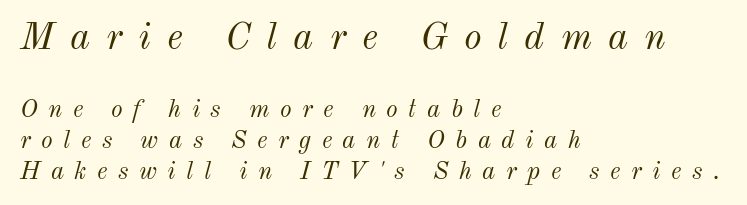
The image shows 38 px light type, italic (leaning right); set left-aligned, line spacing 1.23x, unusually wide letter spacing (+0.42 em), not underlined; the first (top) block is 1.52x larger; medium stroke contrast and a small x-height.
